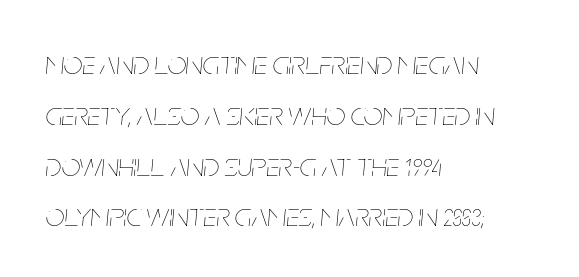
Letter spacing: default. What's the leading like? Ordinary, nothing unusual. Character widths vary here, with narrow letters taking less room than wide ones. The passage shown leans; its letterforms are oblique. The foot of each line stays bare and open. Compared with a centered layout, this one pins lines to the left instead.
